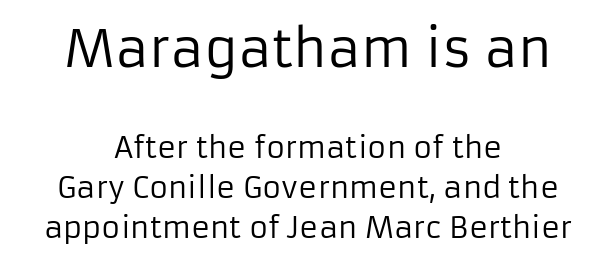
{"serif": "no", "italic": "no", "bold": "no", "weight": "regular", "width": "normal", "stroke_contrast": "low", "x_height": "medium", "monospaced": "no", "underline": "no", "align": "center", "line_spacing": "normal", "line_spacing_ratio": 1.39, "letter_spacing": "normal", "letter_spacing_em": 0.0, "larger_block": "first", "size_ratio": 1.76, "glyph_px": 51}
